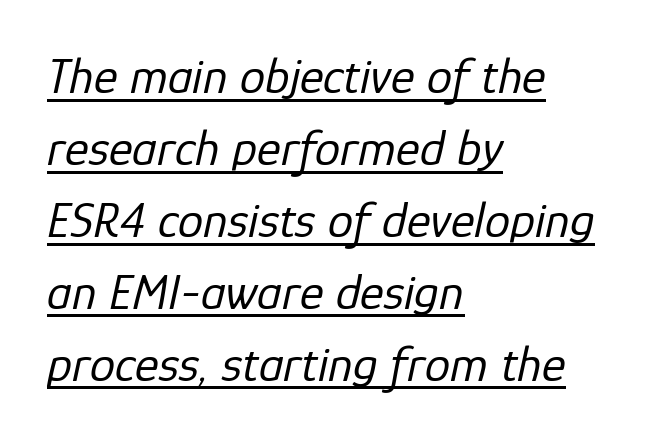
{"italic": "yes", "lean": "right", "slant_degrees": 12, "bold": "no", "weight": "regular", "width": "normal", "stroke_contrast": "low", "x_height": "medium", "monospaced": "no", "underline": "yes", "align": "left", "line_spacing": "normal", "line_spacing_ratio": 1.41, "letter_spacing": "normal", "letter_spacing_em": 0.0, "glyph_px": 51}
